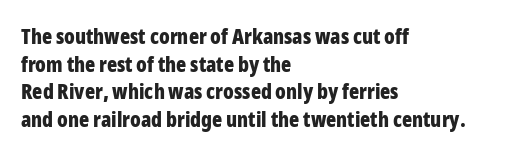
{"italic": "no", "bold": "yes", "underline": "no", "align": "left", "line_spacing": "normal", "line_spacing_ratio": 1.31, "letter_spacing": "normal", "letter_spacing_em": 0.0, "glyph_px": 21}
